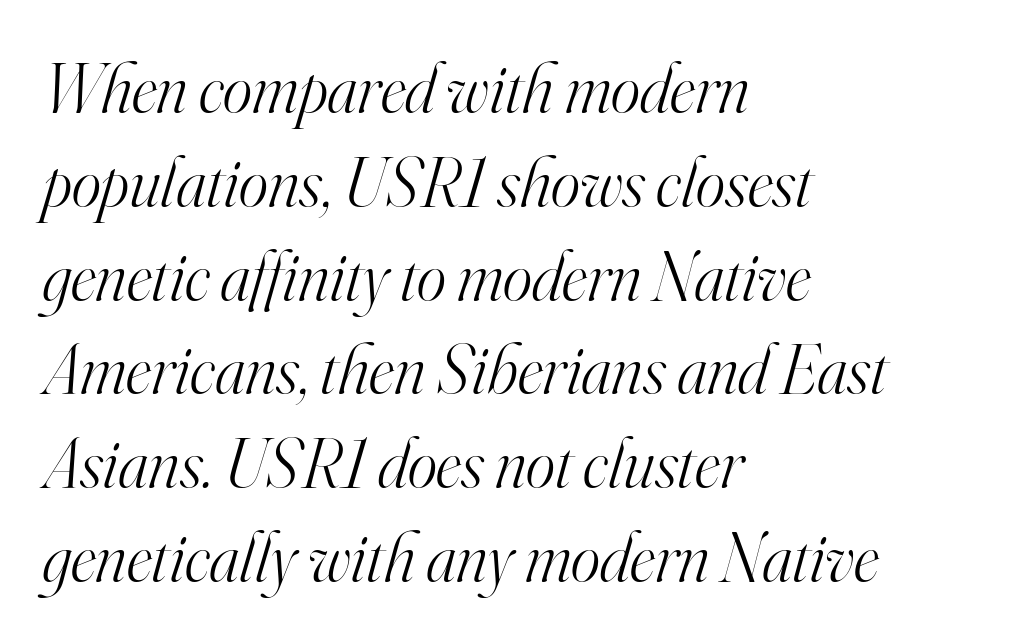
The image shows 70 px light serif type, italic (leaning right); set left-aligned, normal line spacing (1.34x), normal letter spacing, not underlined; high stroke contrast and a small x-height.
